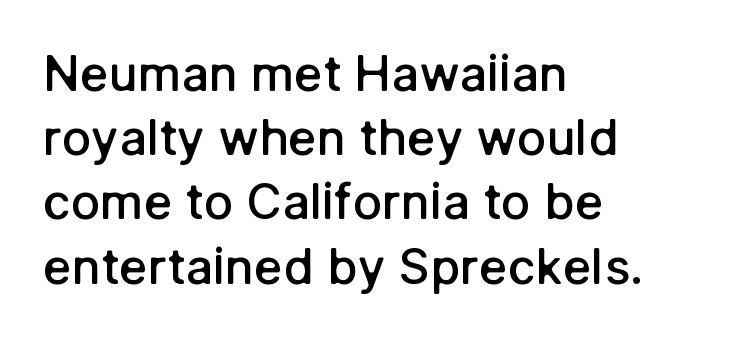
Q: Is the text bold? A: Semi-bold.
Q: Is the text italic (slanted)? A: No, it is upright.
Q: Is the typeface a serif or a sans-serif typeface? A: Sans-serif.
Q: Is the text underlined? A: No.
Q: How is the paragraph aligned? A: Left-aligned.
Q: Is the spacing between letters normal or unusually wide? A: Normal.
Q: Is the spacing between lines tight, normal or loose? A: Normal.
Q: Width (condensed, normal, or wide)? A: Normal.
Q: Stroke contrast? A: Low.
Q: x-height? A: Medium.
Q: Monospaced? A: No.
